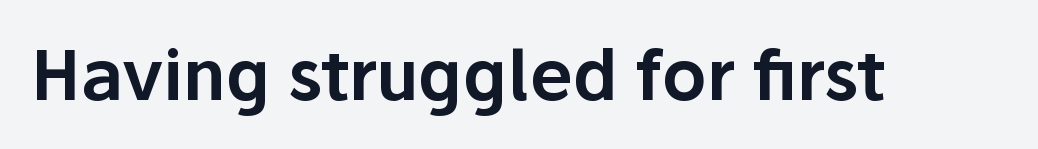
{"serif": "no", "italic": "no", "width": "normal", "stroke_contrast": "low", "x_height": "medium", "monospaced": "no", "underline": "no", "letter_spacing": "normal", "letter_spacing_em": 0.0, "glyph_px": 69}
